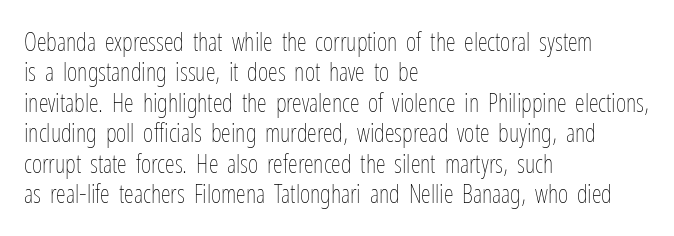
Nope, not italic — everything's standing straight. Only glyphs here, with clear space below each row. Leftover space on each line is placed entirely after the last word. The gaps between neighbouring characters are ordinary and unremarkable. A light-to-regular cut is what we see here.
